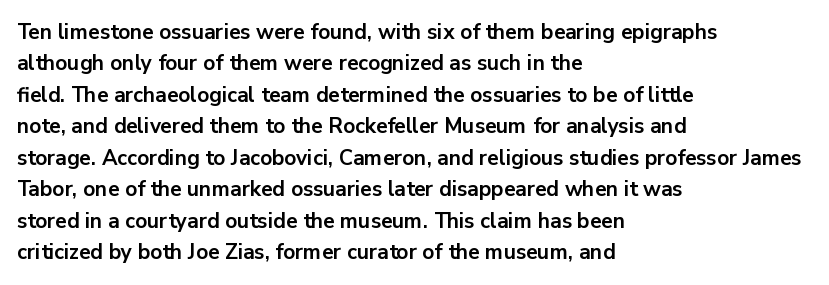
{"italic": "no", "bold": "yes", "underline": "no", "align": "left", "line_spacing": "normal", "line_spacing_ratio": 1.5, "letter_spacing": "normal", "letter_spacing_em": 0.0, "glyph_px": 21}
